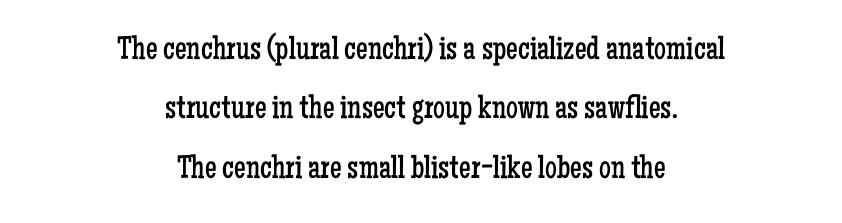
{"serif": "yes", "italic": "no", "bold": "no", "weight": "regular", "width": "condensed", "stroke_contrast": "low", "x_height": "medium", "monospaced": "no", "underline": "no", "align": "center", "line_spacing_ratio": 1.8, "letter_spacing": "normal", "letter_spacing_em": 0.0, "glyph_px": 33}
